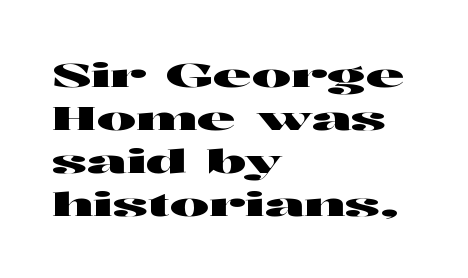
The image shows 33 px wide sans-serif type, upright; set left-aligned, normal line spacing (1.3x), normal letter spacing, not underlined; high stroke contrast and a medium x-height.
